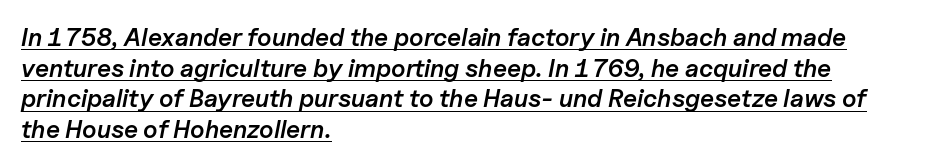
Q: Is the text bold? A: Semi-bold.
Q: Is the text italic (slanted)? A: Yes, it leans right by about 11 degrees.
Q: Is the text underlined? A: Yes.
Q: How is the paragraph aligned? A: Left-aligned.
Q: Is the spacing between letters normal or unusually wide? A: Normal.
